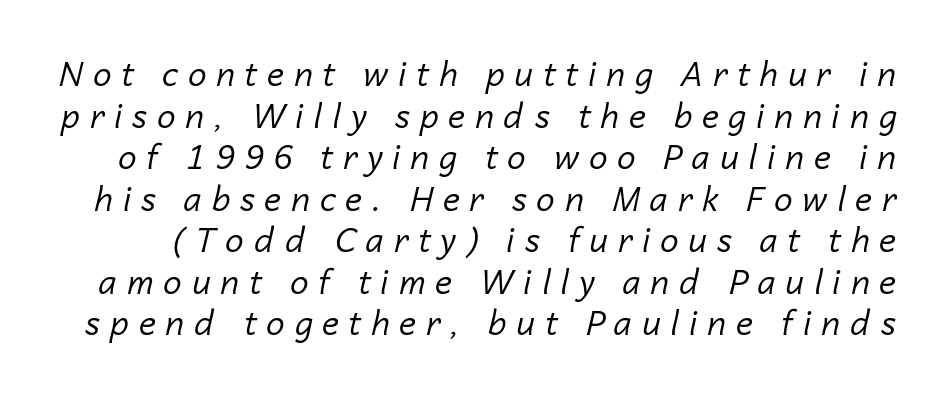
{"italic": "yes", "lean": "right", "slant_degrees": 14, "bold": "no", "weight": "regular", "width": "normal", "stroke_contrast": "low", "x_height": "medium", "monospaced": "no", "underline": "no", "line_spacing": "normal", "line_spacing_ratio": 1.26, "letter_spacing": "wide", "letter_spacing_em": 0.3, "glyph_px": 33}
